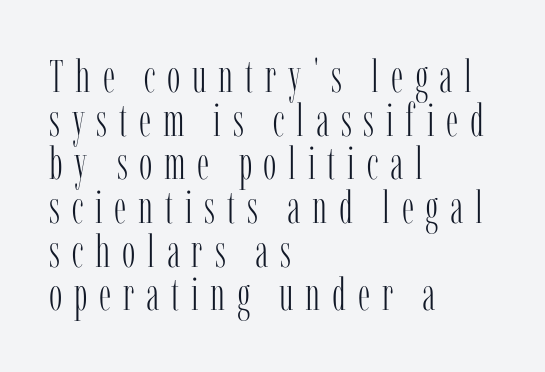
Q: Is the text bold? A: No.
Q: Is the text italic (slanted)? A: No, it is upright.
Q: Is the typeface a serif or a sans-serif typeface? A: Serif.
Q: Is the text underlined? A: No.
Q: How is the paragraph aligned? A: Left-aligned.
Q: Is the spacing between letters normal or unusually wide? A: Unusually wide.
Q: Is the spacing between lines tight, normal or loose? A: Tight.
Q: Width (condensed, normal, or wide)? A: Condensed.
Q: Stroke contrast? A: Low.
Q: x-height? A: Medium.
Q: Monospaced? A: No.
